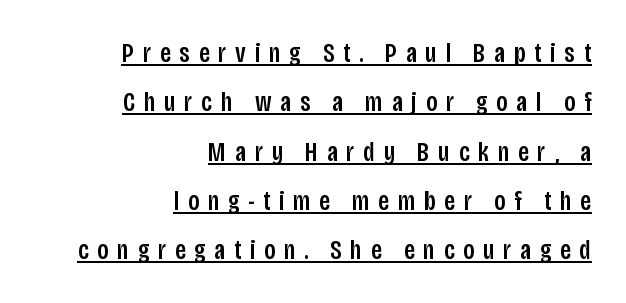
The paragraph shown leans on its right margin. Spacing verdict: proportional, widths tailored to each character. Like a heading marked for emphasis, these lines bear an underscore. Look at the tracking — it's clearly loosened, letters drifting apart. Italic: no, the glyphs are upright roman.
